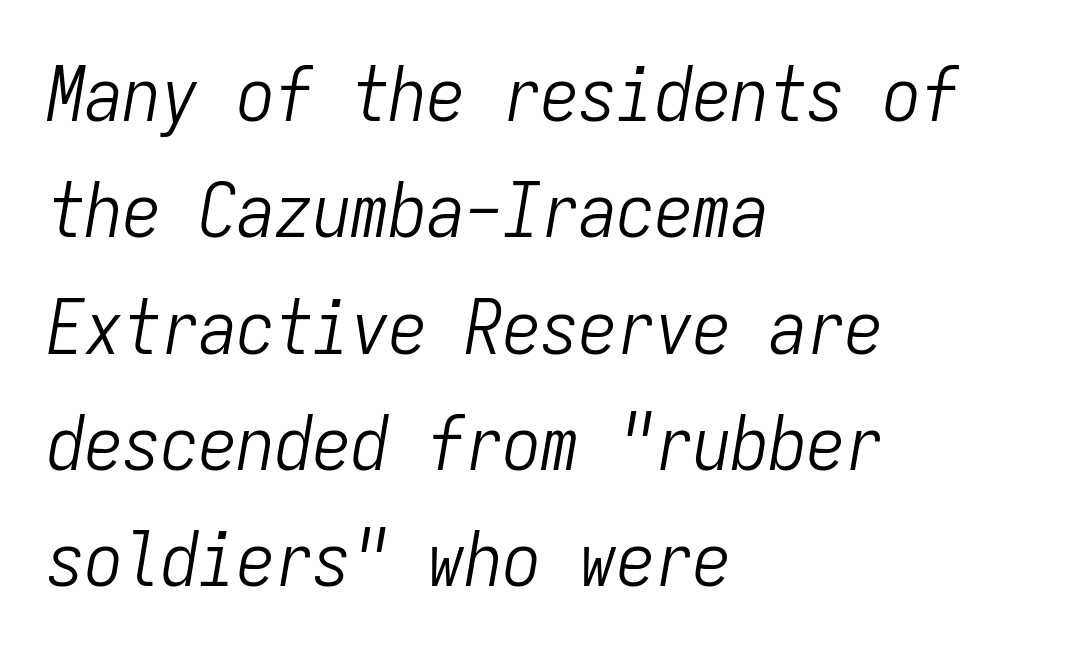
Think of a typewriter: that constant character pitch is what you see here. Any mark beneath the type? The region is blank. In terms of posture, this sample is oblique. Does extra space separate the letters? No, they use regular spacing. This rendering uses left alignment, leaving the right contour irregular. The letters look calm and open, with moderate or lighter stems.
